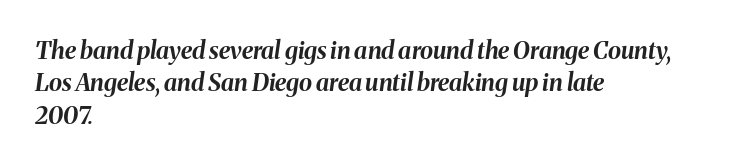
The image shows 24 px bold type, italic (leaning right); set left-aligned, normal line spacing (1.35x), normal letter spacing, not underlined.
